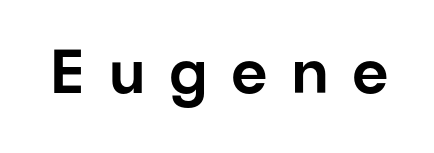
The image shows 62 px sans-serif type, upright; set unusually wide letter spacing (+0.38 em), not underlined; low stroke contrast and a medium x-height.
